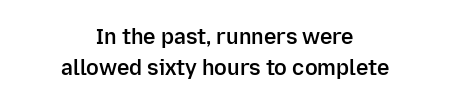
Q: Is the text bold? A: Semi-bold.
Q: Is the text italic (slanted)? A: No, it is upright.
Q: Is the text underlined? A: No.
Q: How is the paragraph aligned? A: Centered.
Q: Is the spacing between letters normal or unusually wide? A: Normal.
Q: Is the spacing between lines tight, normal or loose? A: Normal.
